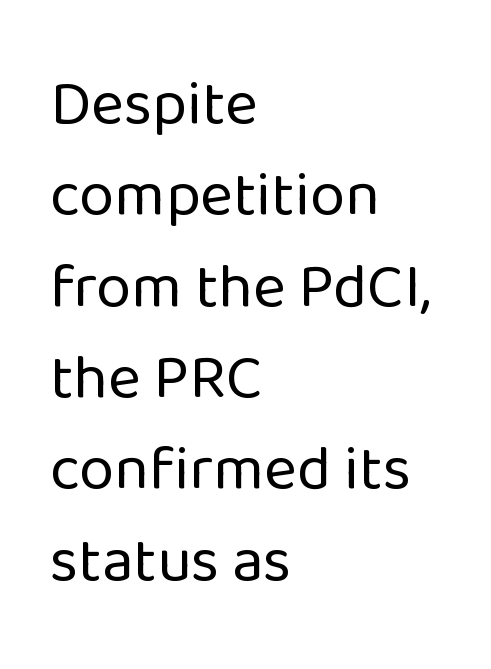
The type sits square on the baseline with zero lean. Check under the words: just untouched page. Standard letterfit; no display-style spreading of the glyphs. Spacing verdict: proportional, widths tailored to each character. In terms of letterform style, serifs are entirely absent.
